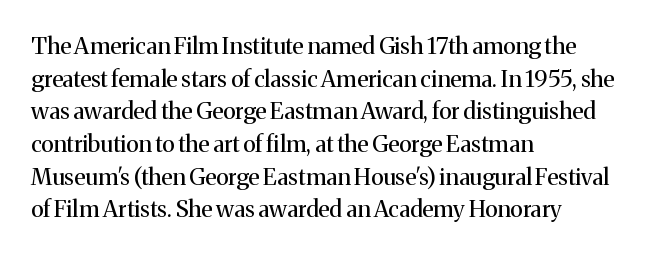
The image shows 23 px text type, upright; set left-aligned, normal line spacing (1.42x), normal letter spacing, not underlined.
